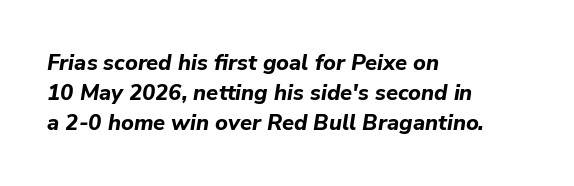
{"italic": "yes", "lean": "right", "slant_degrees": 9, "bold": "yes", "underline": "no", "align": "left", "line_spacing": "normal", "line_spacing_ratio": 1.37, "letter_spacing": "normal", "letter_spacing_em": 0.0, "glyph_px": 22}
